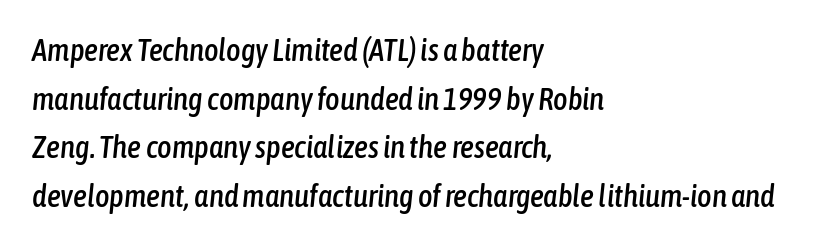
Q: Is the text italic (slanted)? A: Yes, it leans right by about 6 degrees.
Q: Is the text underlined? A: No.
Q: How is the paragraph aligned? A: Left-aligned.
Q: Is the spacing between letters normal or unusually wide? A: Normal.
Q: Is the spacing between lines tight, normal or loose? A: Normal.
Q: Width (condensed, normal, or wide)? A: Condensed.
Q: Stroke contrast? A: Low.
Q: x-height? A: Medium.
Q: Monospaced? A: No.
